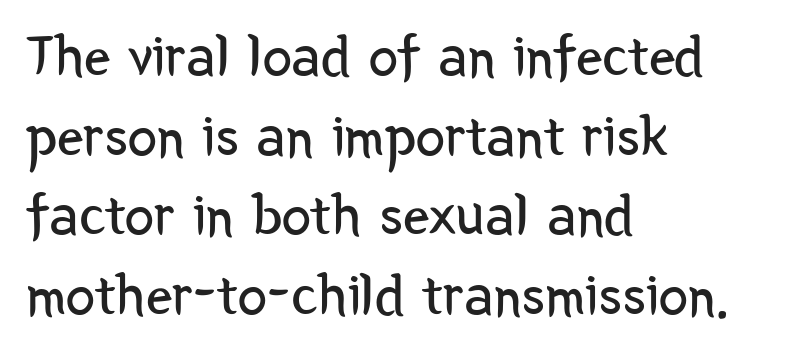
The image shows 59 px regular-weight, condensed sans-serif type, upright; set left-aligned, normal line spacing (1.35x), normal letter spacing, not underlined; low stroke contrast and a medium x-height.
